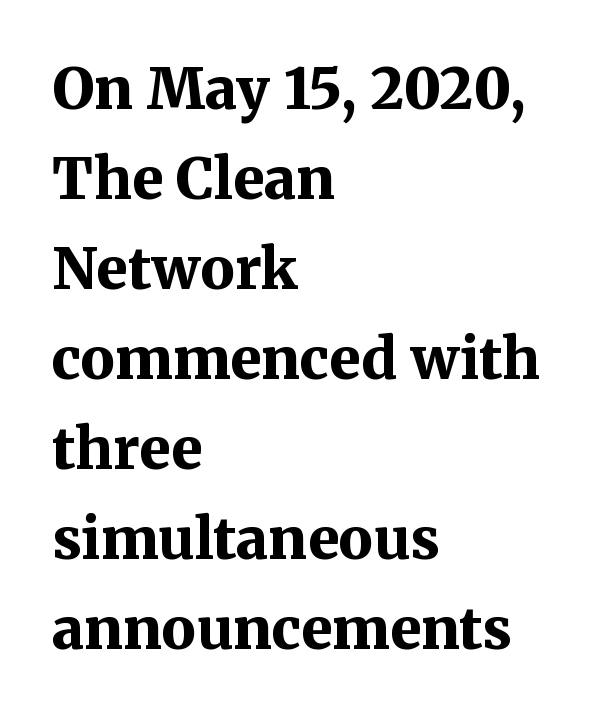
The image shows 57 px bold serif type, upright; set left-aligned, normal line spacing (1.58x), normal letter spacing, not underlined; medium stroke contrast and a medium x-height.
